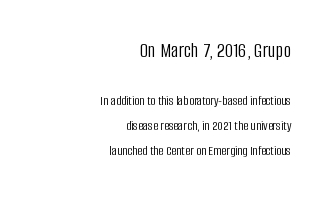
{"italic": "no", "bold": "no", "underline": "no", "align": "right", "line_spacing_ratio": 1.78, "letter_spacing": "normal", "letter_spacing_em": 0.0, "larger_block": "first", "size_ratio": 1.5, "glyph_px": 21}
